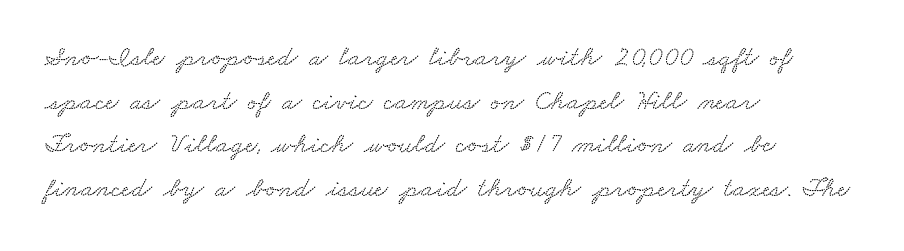
{"serif": "yes", "width": "wide", "stroke_contrast": "medium", "x_height": "small", "monospaced": "no", "underline": "no", "align": "left", "line_spacing": "normal", "line_spacing_ratio": 1.56, "letter_spacing": "normal", "letter_spacing_em": 0.0, "glyph_px": 28}
